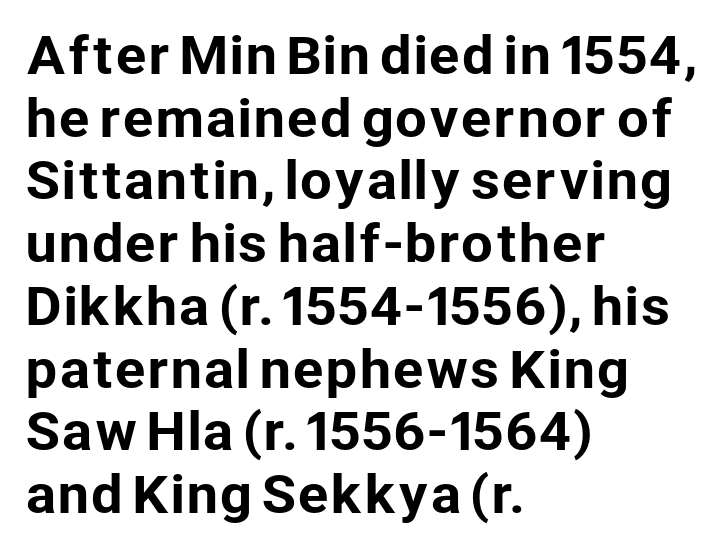
The image shows 51 px sans-serif type, upright; set left-aligned, line spacing 1.23x, normal letter spacing, not underlined; low stroke contrast and a medium x-height.
